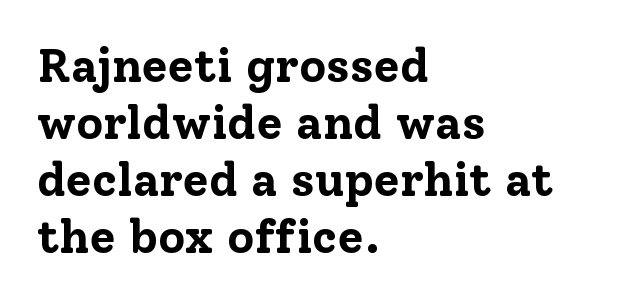
Here the designer chose a conventional face with non-uniform glyph widths. Between one letter and the next there's only the usual sliver of space. This sample uses an upright cut, with every glyph sitting square on the baseline. This is heavy type, rendered in bold. A student would call this left alignment; a typographer would say flush left, rag right. Any mark beneath the type? The region is blank.
